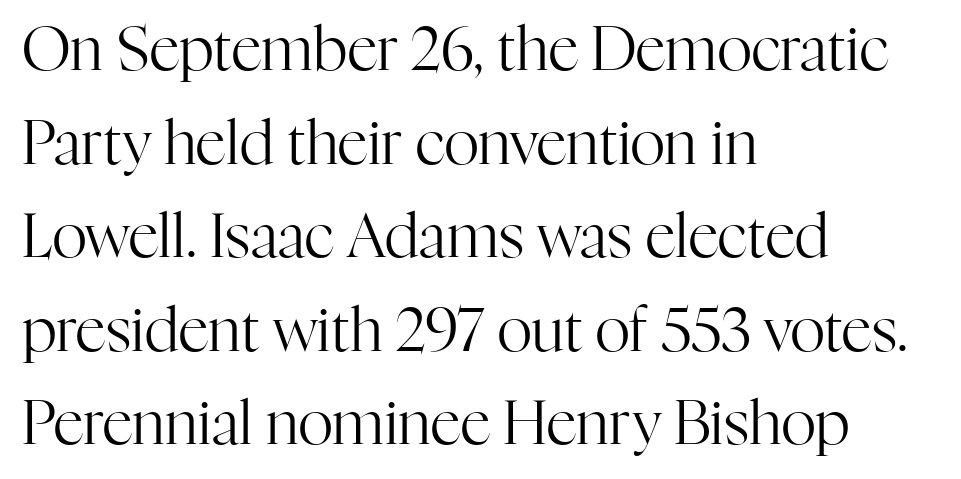
Reading down the column, the eye jumps a familiar distance to each next line. Nobody touched the tracking dial on this one. The type sits square on the baseline with zero lean. Stroke mass is kept to a normal reading level or below. Classification — serif.
